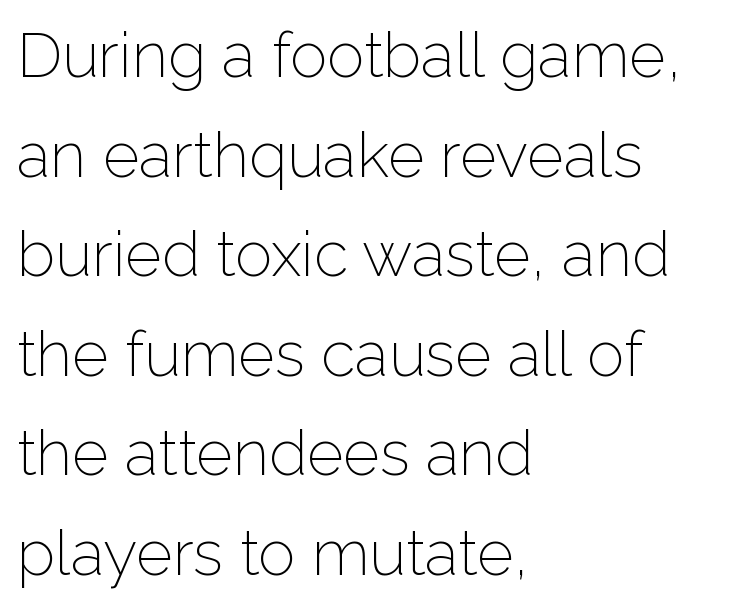
Q: Is the text bold? A: No.
Q: Is the text italic (slanted)? A: No, it is upright.
Q: Is the typeface a serif or a sans-serif typeface? A: Sans-serif.
Q: Is the text underlined? A: No.
Q: How is the paragraph aligned? A: Left-aligned.
Q: Is the spacing between letters normal or unusually wide? A: Normal.
Q: Is the spacing between lines tight, normal or loose? A: Normal.
Q: Width (condensed, normal, or wide)? A: Normal.
Q: Stroke contrast? A: Low.
Q: x-height? A: Medium.
Q: Monospaced? A: No.
